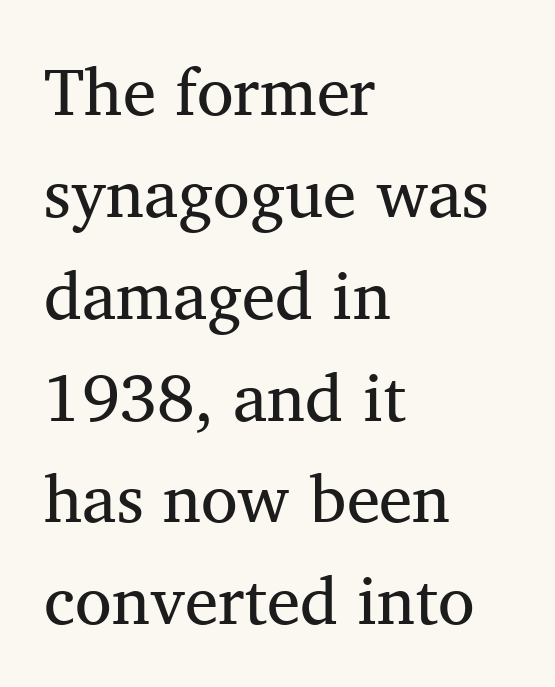
The image shows 67 px regular-weight serif type, upright; set left-aligned, normal line spacing (1.52x), normal letter spacing, not underlined; medium stroke contrast and a medium x-height.
